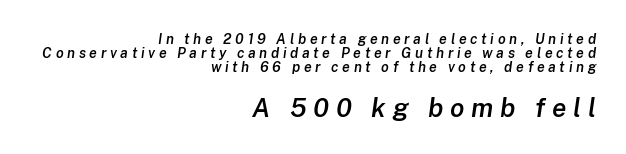
Visually the block forms a straight wall on the right and a jagged coastline on the left. Every letter is mildly thick-stroked: semibold rather than bold. Observe the wide spacing: letters keep a clear distance from each other. If you measured baseline to baseline, you'd find a short distance. The later block is typeset at a bigger size than the earlier block. Letters rest on an invisible, unmarked baseline.
